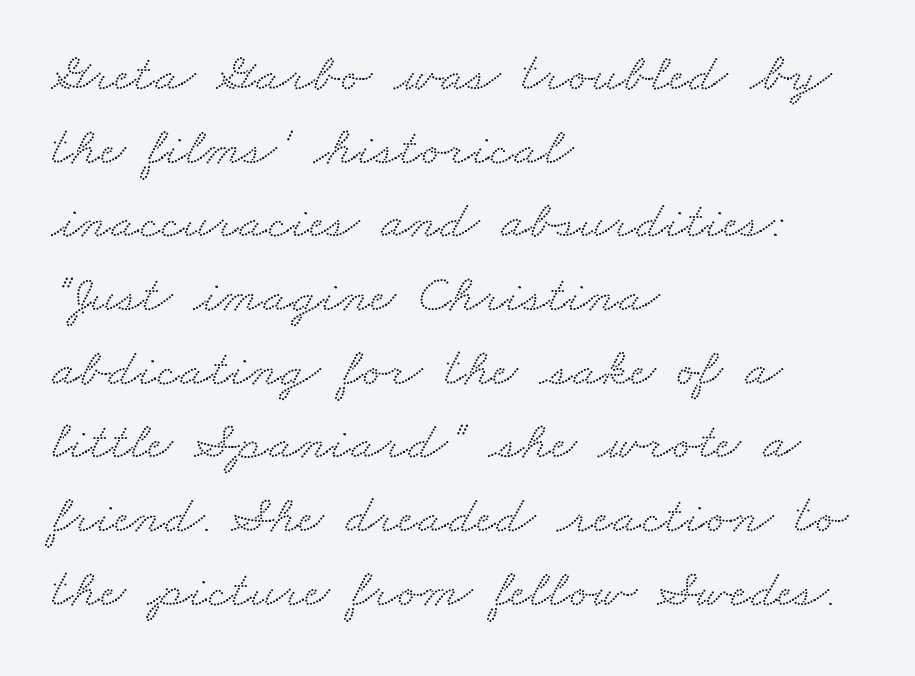
The image shows 55 px wide serif type; set left-aligned, normal line spacing (1.34x), normal letter spacing, not underlined; low stroke contrast and a small x-height.
